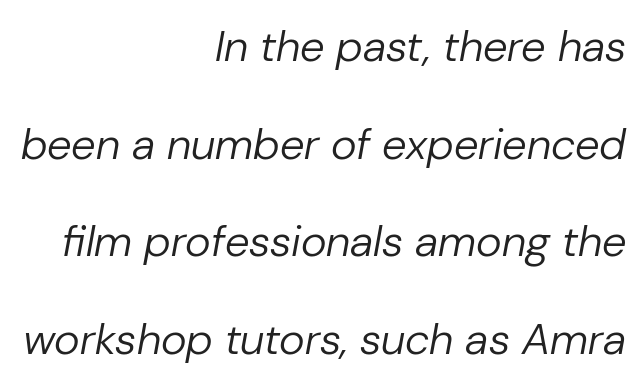
Q: Is the text bold? A: No.
Q: Is the text italic (slanted)? A: Yes, it leans right by about 10 degrees.
Q: Is the text underlined? A: No.
Q: How is the paragraph aligned? A: Right-aligned.
Q: Is the spacing between letters normal or unusually wide? A: Normal.
Q: Is the spacing between lines tight, normal or loose? A: Loose.
Q: Width (condensed, normal, or wide)? A: Normal.
Q: Stroke contrast? A: Low.
Q: x-height? A: Medium.
Q: Monospaced? A: No.
